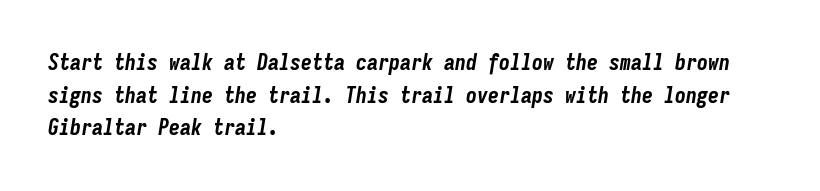
{"italic": "yes", "lean": "right", "slant_degrees": 9, "bold": "yes", "underline": "no", "align": "left", "line_spacing": "normal", "line_spacing_ratio": 1.48, "letter_spacing": "normal", "letter_spacing_em": 0.0, "glyph_px": 22}
